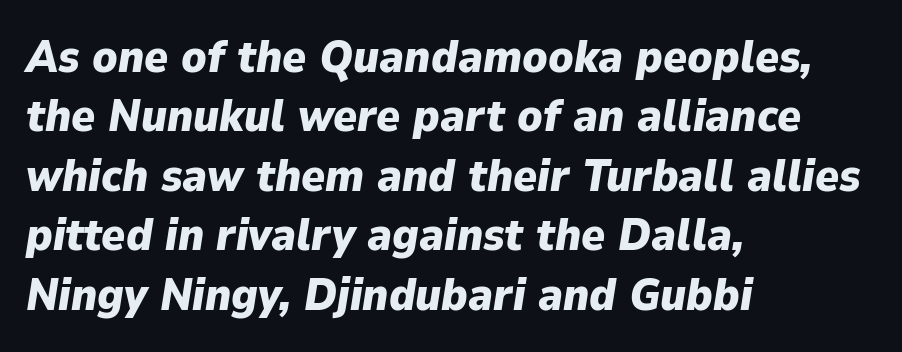
{"italic": "yes", "lean": "right", "slant_degrees": 9, "bold": "yes", "weight": "heavy", "width": "normal", "stroke_contrast": "low", "x_height": "medium", "monospaced": "no", "underline": "no", "align": "left", "line_spacing": "normal", "line_spacing_ratio": 1.32, "letter_spacing": "normal", "letter_spacing_em": 0.0, "glyph_px": 45}
